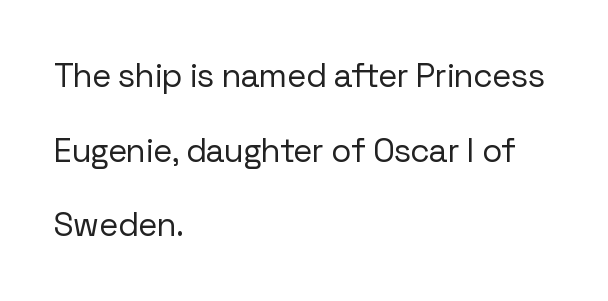
{"serif": "no", "italic": "no", "bold": "no", "weight": "regular", "width": "normal", "stroke_contrast": "low", "x_height": "medium", "monospaced": "no", "underline": "no", "align": "left", "line_spacing": "loose", "line_spacing_ratio": 2.26, "letter_spacing": "normal", "letter_spacing_em": 0.0, "glyph_px": 33}
